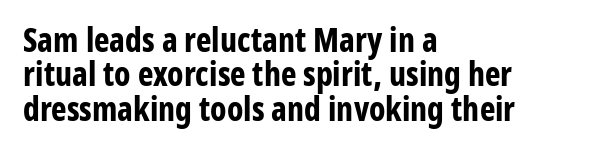
{"serif": "no", "italic": "no", "bold": "yes", "weight": "bold", "width": "condensed", "stroke_contrast": "low", "x_height": "medium", "monospaced": "no", "underline": "no", "align": "left", "line_spacing": "tight", "line_spacing_ratio": 1.04, "letter_spacing": "normal", "letter_spacing_em": 0.0, "glyph_px": 33}
